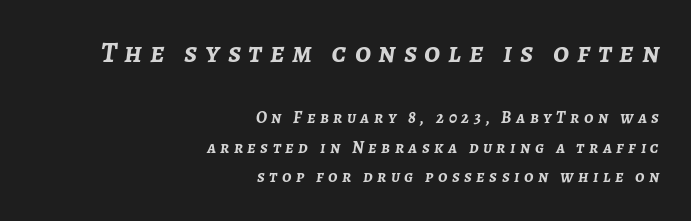
The image shows 29 px semibold type, italic (leaning right); set right-aligned, line spacing 1.73x, unusually wide letter spacing (+0.27 em), not underlined; the first (top) block is 1.71x larger; low stroke contrast and a medium x-height.
